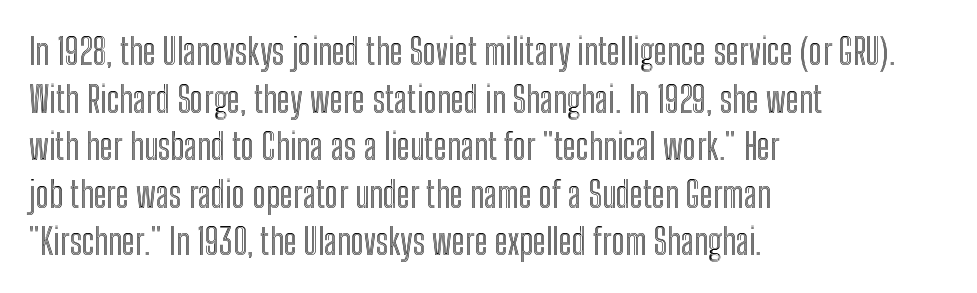
No extra tracking has been applied to these lines. One-word summary of the alignment: left. Bare-footed words on every line. Baseline-to-baseline distance is the conventional proportion of letter height. A typesetter would mark this as roman, not italic.
